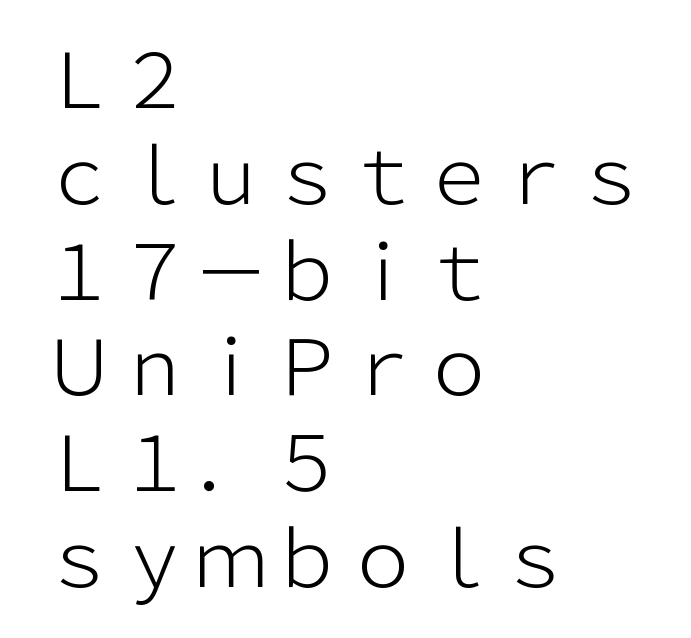
The image shows 76 px light sans-serif type, upright; set left-aligned, normal line spacing (1.26x), normal letter spacing, not underlined; low stroke contrast and a medium x-height.
